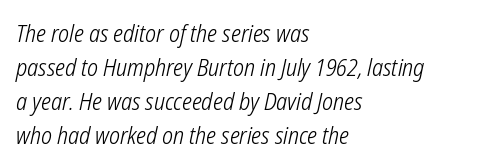
These lines stack with their left ends in a neat column. Default kerning and tracking; the words read as compact shapes. The space between consecutive lines is moderate. Underline: absent. The passage shown is not bold in any degree. Rendered with sloped, italic letterforms.
